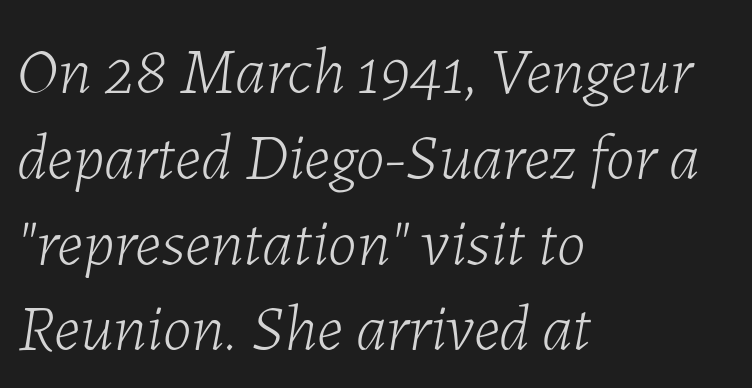
{"italic": "yes", "lean": "right", "slant_degrees": 7, "bold": "no", "weight": "light", "width": "normal", "stroke_contrast": "low", "x_height": "medium", "monospaced": "no", "underline": "no", "align": "left", "line_spacing": "normal", "line_spacing_ratio": 1.3, "letter_spacing": "normal", "letter_spacing_em": 0.0, "glyph_px": 66}
